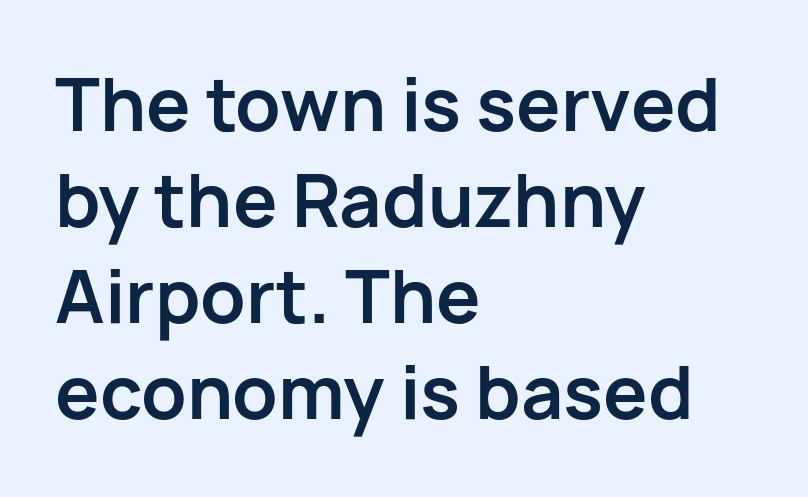
The image shows 71 px bold sans-serif type, upright; set left-aligned, normal line spacing (1.35x), normal letter spacing, not underlined; low stroke contrast and a medium x-height.
